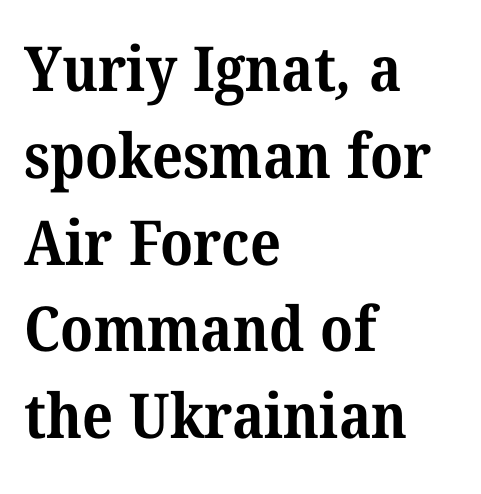
Q: Is the text bold? A: Yes.
Q: Is the typeface a serif or a sans-serif typeface? A: Serif.
Q: Is the text underlined? A: No.
Q: How is the paragraph aligned? A: Left-aligned.
Q: Is the spacing between letters normal or unusually wide? A: Normal.
Q: Is the spacing between lines tight, normal or loose? A: Normal.
Q: Width (condensed, normal, or wide)? A: Normal.
Q: Stroke contrast? A: Medium.
Q: x-height? A: Medium.
Q: Monospaced? A: No.
